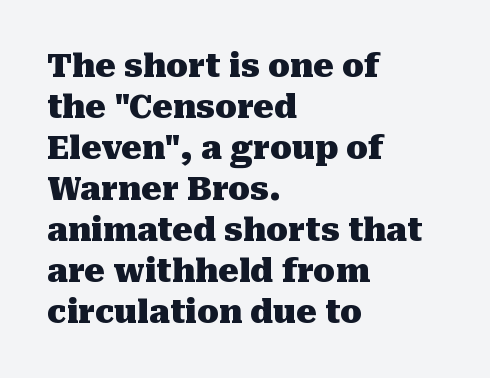
Posture: vertical. Think of a printed novel: that variable character pitch is what you see here. Inter-character spacing is left at the font's built-in metrics. What kind of face is this? One with serifs. Pretty heavy lettering here — definitely bold.
